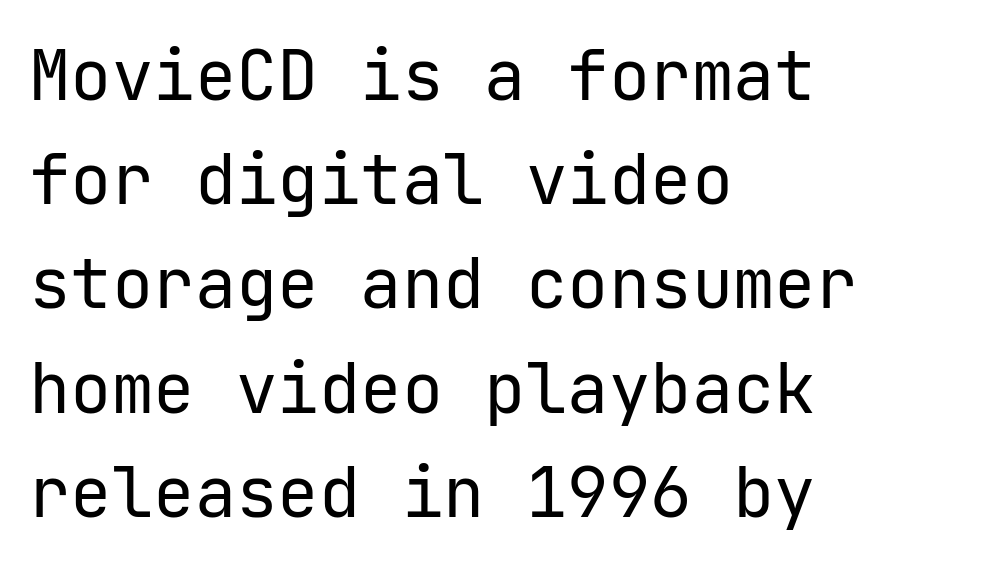
{"serif": "no", "italic": "no", "bold": "no", "weight": "regular", "width": "normal", "stroke_contrast": "low", "x_height": "medium", "underline": "no", "align": "left", "line_spacing": "normal", "line_spacing_ratio": 1.51, "letter_spacing": "normal", "letter_spacing_em": 0.0, "glyph_px": 69}
